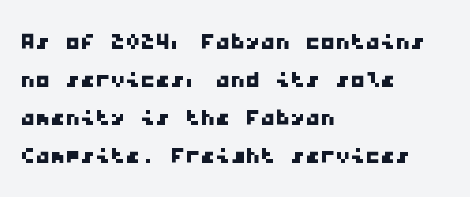
Fixed-width glyphs throughout — classic coding-font behaviour. The area under the type is left untouched. Does the leading feel generous? No, just average. What kind of face is this? One without serifs — a sans. The letters sit at their default tracking, neither squeezed nor spread. Horizontally, the lines are justified to the leading edge only.
